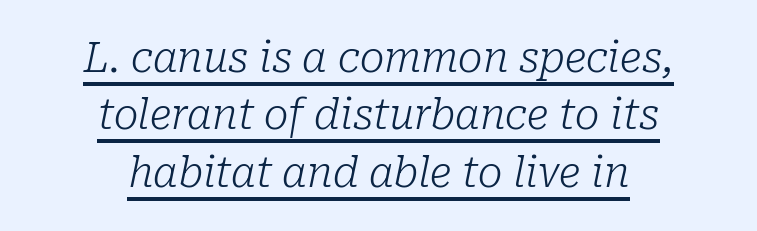
These lines stack symmetrically, like a column narrowing and widening about its center. Stem width sits at or under what a default text font uses. The letterforms sit shoulder to shoulder at normal distance. You can see a thin bar hugging the bottom of the glyphs.
